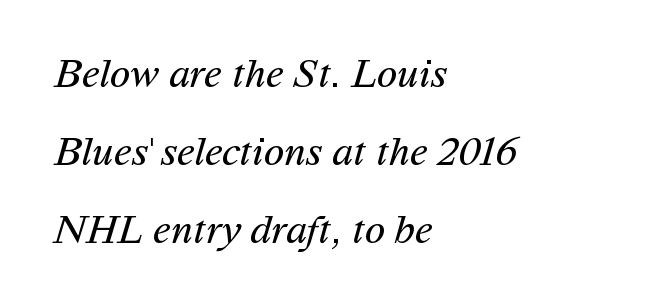
The image shows 42 px regular-weight sans-serif type; set left-aligned, line spacing 1.86x, normal letter spacing, not underlined; medium stroke contrast and a medium x-height.
